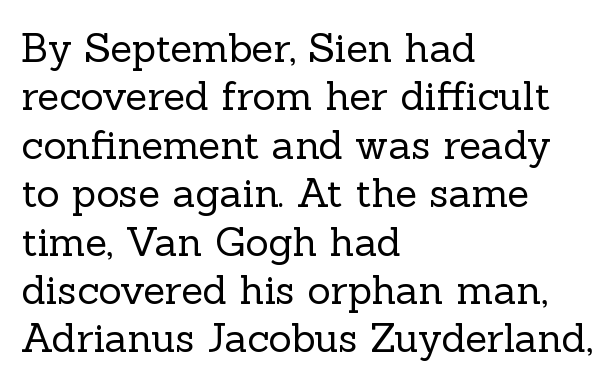
Q: Is the text bold? A: No.
Q: Is the text italic (slanted)? A: No, it is upright.
Q: Is the typeface a serif or a sans-serif typeface? A: Serif.
Q: Is the text underlined? A: No.
Q: How is the paragraph aligned? A: Left-aligned.
Q: Is the spacing between letters normal or unusually wide? A: Normal.
Q: Width (condensed, normal, or wide)? A: Normal.
Q: x-height? A: Medium.
Q: Monospaced? A: No.
